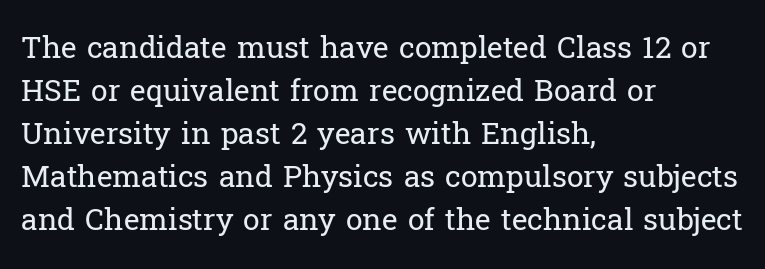
{"serif": "yes", "italic": "no", "bold": "no", "weight": "regular", "width": "normal", "stroke_contrast": "low", "x_height": "medium", "monospaced": "no", "underline": "no", "align": "left", "line_spacing": "normal", "line_spacing_ratio": 1.43, "letter_spacing": "normal", "letter_spacing_em": 0.0, "glyph_px": 30}
